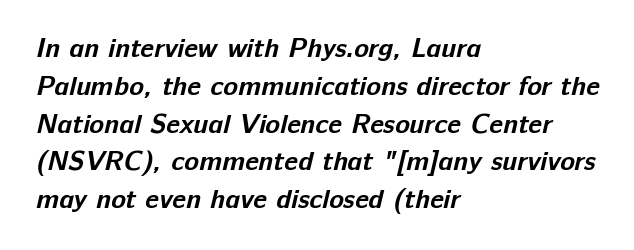
Which margin do the lines hug? The left one — the right edge is uneven. No word sits above an underline. The rendering keeps characters at their native spacing. Its strokes are broad and dark, the hallmark of bold type. One glance says typical: line gaps are just what's usual.
